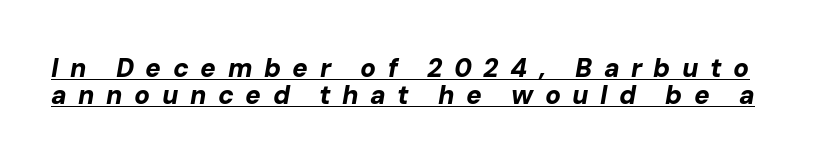
{"italic": "yes", "lean": "right", "slant_degrees": 10, "bold": "yes", "underline": "yes", "line_spacing": "tight", "line_spacing_ratio": 1.02, "letter_spacing": "wide", "letter_spacing_em": 0.44, "glyph_px": 26}
